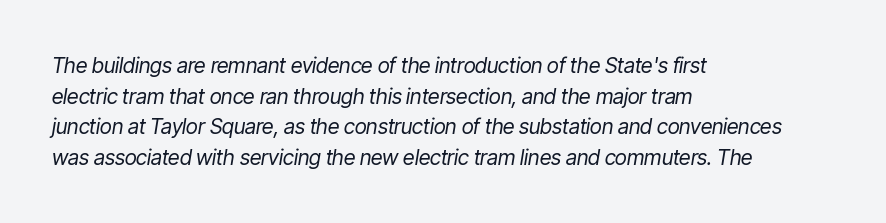
Words appear dense and cohesive because spacing is normal. These lines are set flush left with a ragged right edge. Rule under the text: the space is simply empty. You can tell it's italic because the verticals aren't actually vertical. Regarding leading, the lines here are spaced in the standard way. Caption: face not bold, strokes unweighted.
